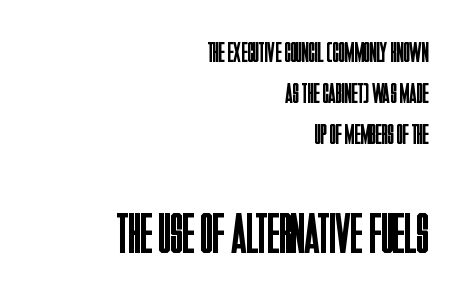
Between these two stacked blocks, the lower one wins on size. Type without underlining. Quick note: not italic, upright. Varying glyph widths throughout — classic text-font behaviour. Each stroke keeps to a modest, everyday thickness or less. Nobody touched the tracking dial on this one.
